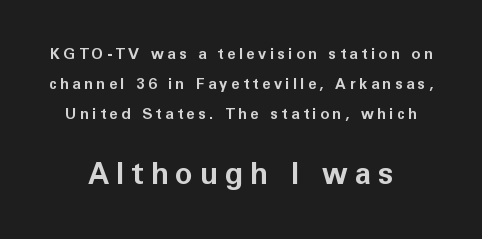
Q: Is the text bold? A: Yes.
Q: Is the text italic (slanted)? A: No, it is upright.
Q: Is the typeface a serif or a sans-serif typeface? A: Sans-serif.
Q: Is the text underlined? A: No.
Q: How is the paragraph aligned? A: Centered.
Q: Is the spacing between letters normal or unusually wide? A: Unusually wide.
Q: Is the spacing between lines tight, normal or loose? A: Loose.
Q: Which block of text is set in a larger size, the first (top) or the second (bottom)? A: The second (bottom) one.
Q: Width (condensed, normal, or wide)? A: Normal.
Q: Stroke contrast? A: Low.
Q: x-height? A: Medium.
Q: Monospaced? A: No.
